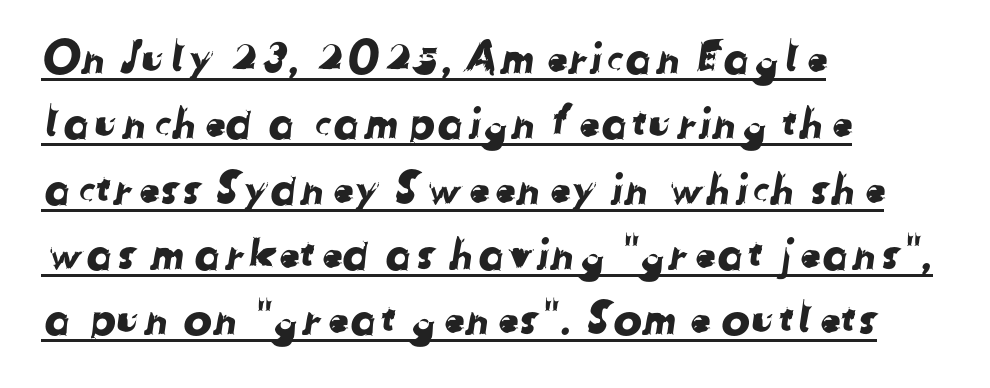
The characters display no serif detailing; their extremities are plain. Honestly, the letter spacing is just normal — you wouldn't notice it. The lines sit at an ordinary, default distance from one another. This sample has the flowing, uneven cadence of proportional lettering.
